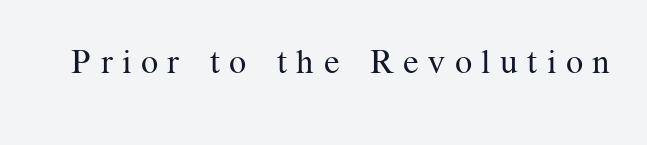
Serif or sans? Serif — the stroke terminals have little feet. The gaps between neighbouring characters are conspicuously large. Just letters on the line, the space beneath them empty. Ascenders rise straight up at ninety degrees. The face used here is proportionally spaced, like ordinary book or web type.
